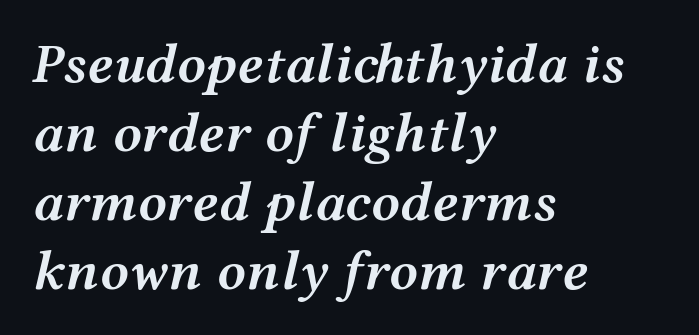
Has an underline been added? It has not. Style check: oblique. The compositor pushed each line to the left boundary. Each word holds together tightly as a unit, with standard inter-letter gaps.
